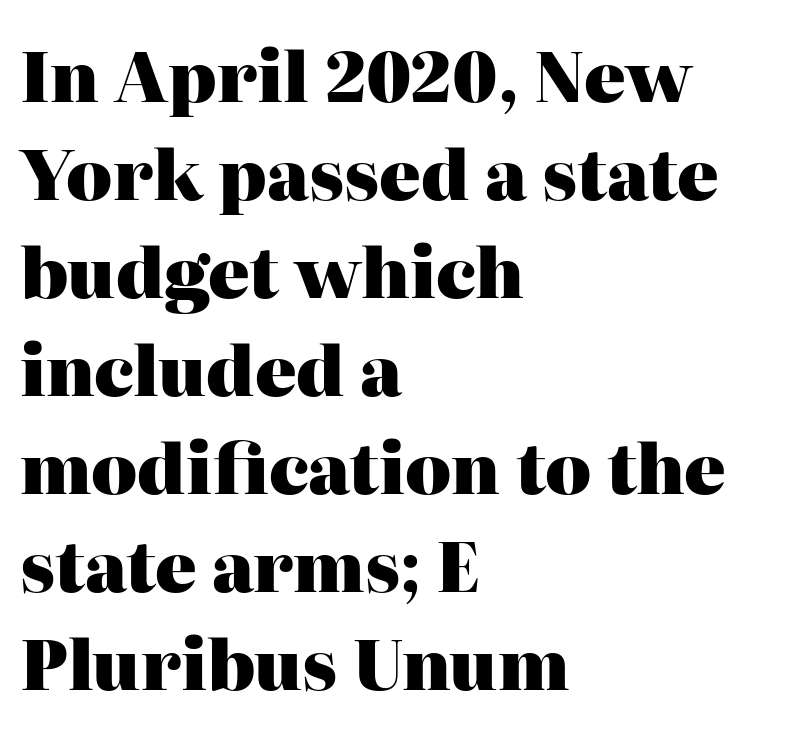
The face used here is rendered with its standard letterfit. This is serif lettering, the kind often seen in printed books. Strokes here are thick enough to call this a true bold. The strip under each line holds only bare page. Which margin do the lines hug? The left one — the right edge is uneven.
